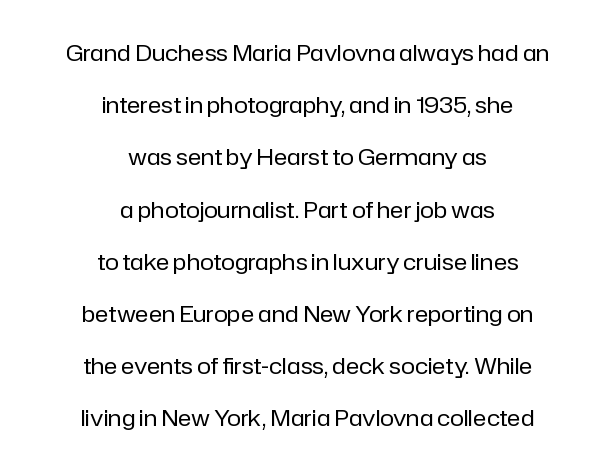
Q: Is the text bold? A: No.
Q: Is the text italic (slanted)? A: No, it is upright.
Q: Is the text underlined? A: No.
Q: How is the paragraph aligned? A: Centered.
Q: Is the spacing between letters normal or unusually wide? A: Normal.
Q: Is the spacing between lines tight, normal or loose? A: Loose.
